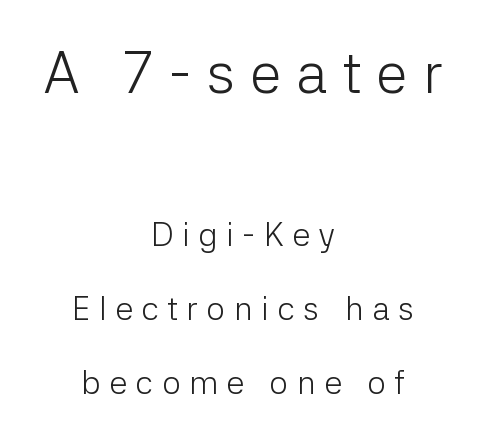
{"serif": "no", "italic": "no", "bold": "no", "weight": "light", "width": "normal", "stroke_contrast": "low", "x_height": "medium", "monospaced": "no", "underline": "no", "align": "center", "line_spacing": "loose", "line_spacing_ratio": 2.25, "letter_spacing": "wide", "letter_spacing_em": 0.26, "larger_block": "first", "size_ratio": 1.76, "glyph_px": 58}
